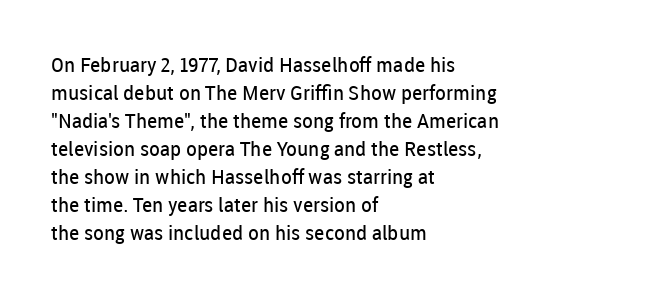
A roman cut, with each character standing at attention. Compared with a centered layout, this one pins lines to the left instead. Evenly set lines give the paragraph a standard silhouette. Heft: none added — not bold. The baseline area is clear.
